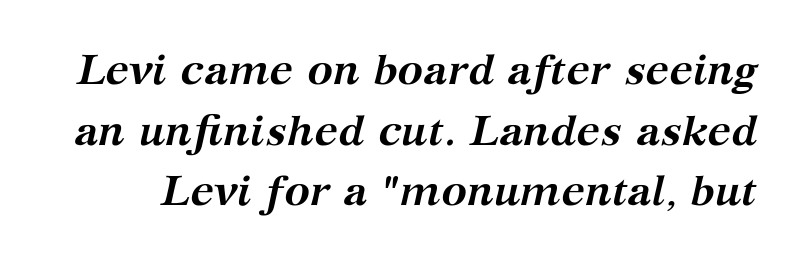
The image shows 43 px semibold serif type, italic (leaning right); set normal line spacing (1.41x), normal letter spacing, not underlined; medium stroke contrast and a medium x-height.
